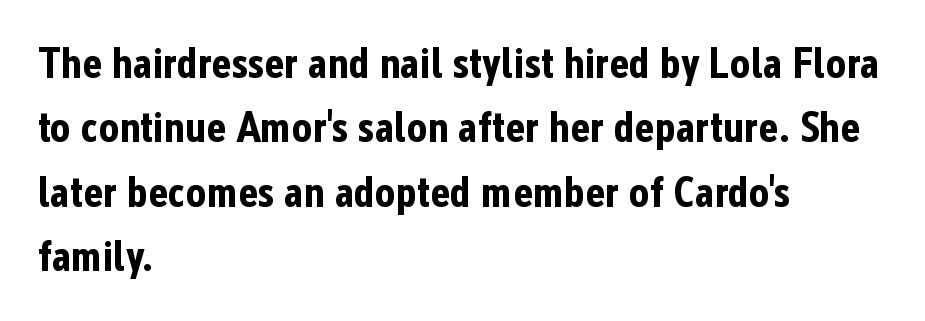
Q: Is the text bold? A: Yes.
Q: Is the text italic (slanted)? A: No, it is upright.
Q: Is the typeface a serif or a sans-serif typeface? A: Sans-serif.
Q: Is the text underlined? A: No.
Q: How is the paragraph aligned? A: Left-aligned.
Q: Is the spacing between letters normal or unusually wide? A: Normal.
Q: Is the spacing between lines tight, normal or loose? A: Normal.
Q: Width (condensed, normal, or wide)? A: Condensed.
Q: Stroke contrast? A: Low.
Q: x-height? A: Medium.
Q: Monospaced? A: No.
